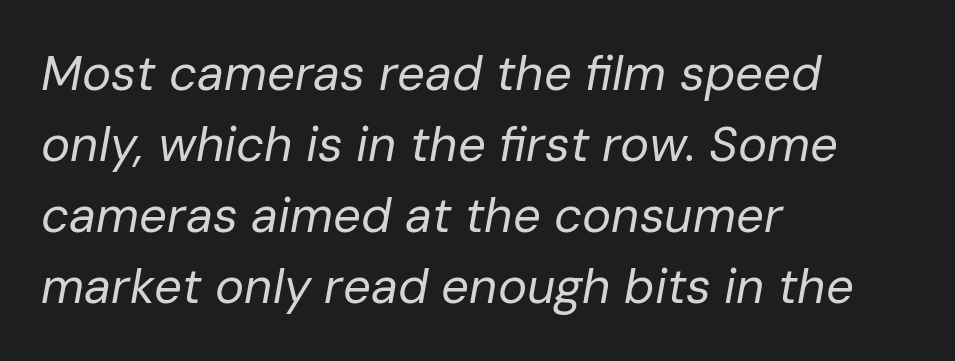
{"italic": "yes", "lean": "right", "slant_degrees": 10, "bold": "no", "weight": "regular", "width": "normal", "stroke_contrast": "low", "x_height": "medium", "monospaced": "no", "underline": "no", "align": "left", "line_spacing": "normal", "line_spacing_ratio": 1.45, "letter_spacing": "normal", "letter_spacing_em": 0.0, "glyph_px": 49}
